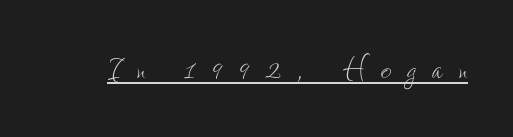
The image shows 37 px thin, condensed type; set unusually wide letter spacing (+0.45 em), underlined; low stroke contrast and a small x-height.
